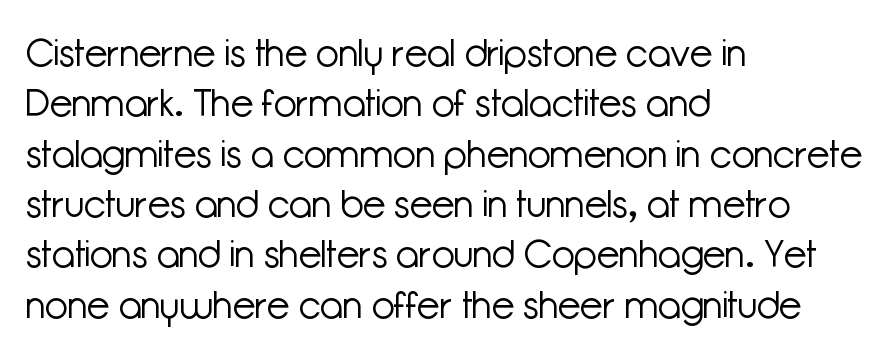
Q: Is the text bold? A: No.
Q: Is the text italic (slanted)? A: No, it is upright.
Q: Is the typeface a serif or a sans-serif typeface? A: Sans-serif.
Q: Is the text underlined? A: No.
Q: How is the paragraph aligned? A: Left-aligned.
Q: Is the spacing between letters normal or unusually wide? A: Normal.
Q: Is the spacing between lines tight, normal or loose? A: Normal.
Q: Width (condensed, normal, or wide)? A: Normal.
Q: Stroke contrast? A: Low.
Q: x-height? A: Medium.
Q: Monospaced? A: No.
